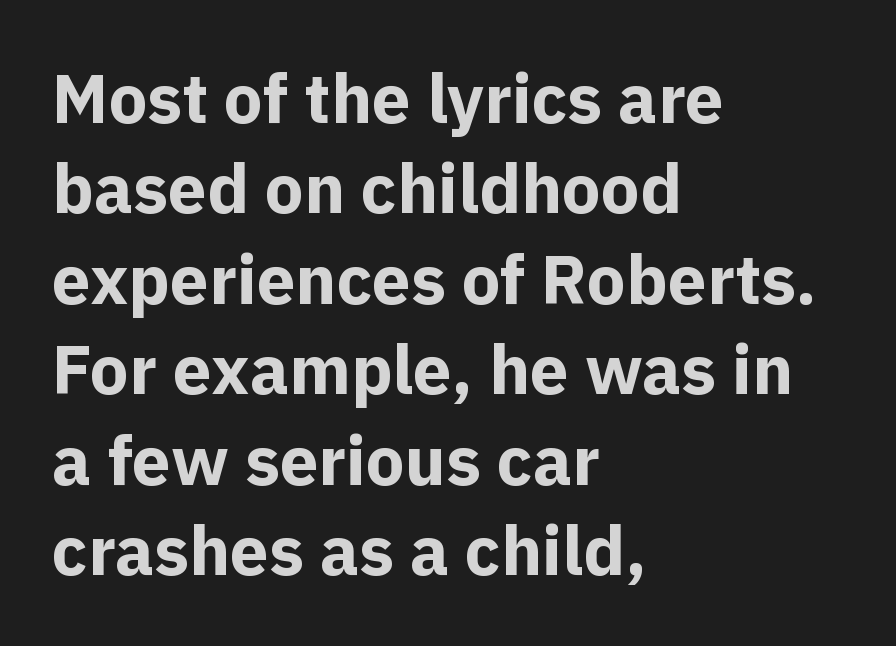
Summary of weight: heavy, a full bold. This rendering leaves character spacing at its baseline value. Posture: upright roman. Descenders hang freely into open space. Vertical spacing — default.
